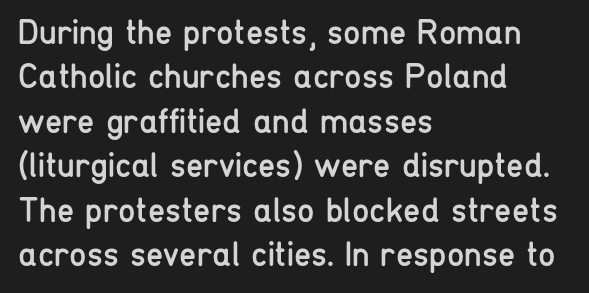
Q: Is the text bold? A: No.
Q: Is the text italic (slanted)? A: No, it is upright.
Q: Is the typeface a serif or a sans-serif typeface? A: Sans-serif.
Q: Is the text underlined? A: No.
Q: How is the paragraph aligned? A: Left-aligned.
Q: Is the spacing between letters normal or unusually wide? A: Normal.
Q: Is the spacing between lines tight, normal or loose? A: Normal.
Q: Width (condensed, normal, or wide)? A: Condensed.
Q: Stroke contrast? A: Low.
Q: x-height? A: Medium.
Q: Monospaced? A: No.
